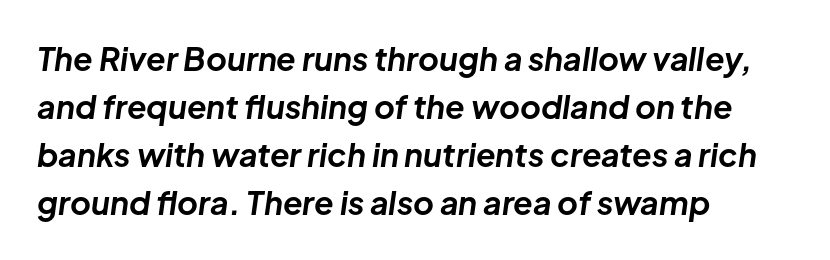
The strip under each line holds only bare page. A classic flush-left, rag-right setting is used for this passage. Baseline-to-baseline distance is the conventional proportion of letter height. Tracking here is standard; glyphs follow each other at the usual distance.
